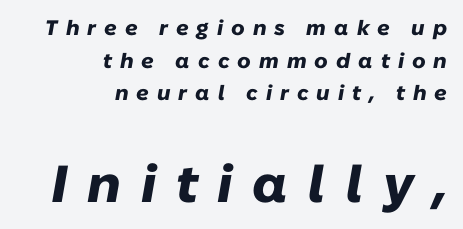
{"italic": "yes", "lean": "right", "slant_degrees": 10, "bold": "yes", "weight": "heavy", "width": "normal", "stroke_contrast": "low", "x_height": "medium", "monospaced": "no", "underline": "no", "align": "right", "line_spacing": "normal", "line_spacing_ratio": 1.55, "letter_spacing": "wide", "letter_spacing_em": 0.38, "larger_block": "second", "size_ratio": 2.48, "glyph_px": 52}
